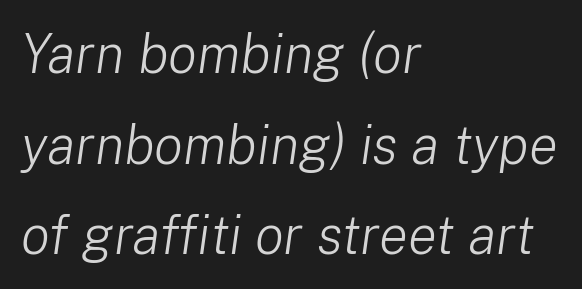
The image shows 54 px light type, italic (leaning right); set left-aligned, normal line spacing (1.68x), normal letter spacing, not underlined; low stroke contrast and a medium x-height.
